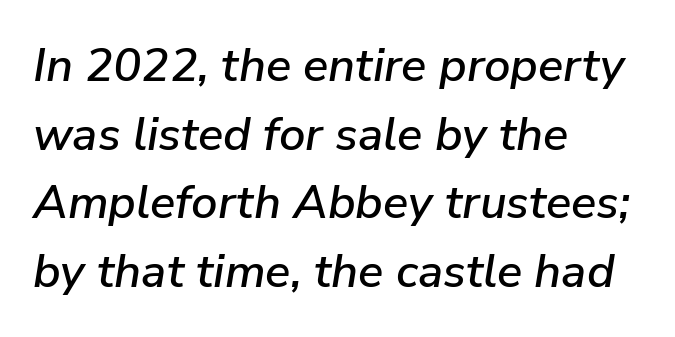
The space directly below the letters is spotless. Spacing verdict: proportional, widths tailored to each character. The text carries the slant typical of an italic or oblique font. Inter-character spacing is left at the font's built-in metrics. The rag falls on the right side of this text block.
